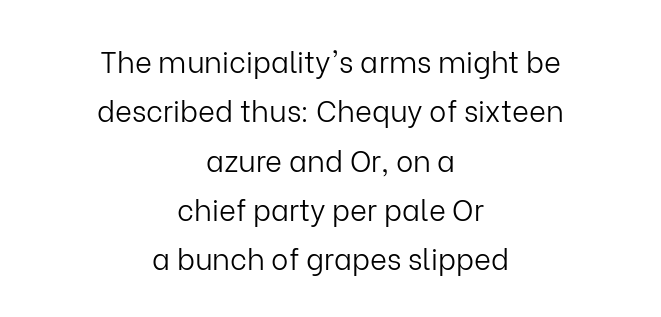
Leading matches the norm, producing a regular column. Each word holds together tightly as a unit, with standard inter-letter gaps. If you folded the block vertically in half, each line would mirror itself in length. The weight would be labelled regular, book, light, or lighter still. The strip under each line holds only bare page. Nope, no serifs anywhere on these letters.
